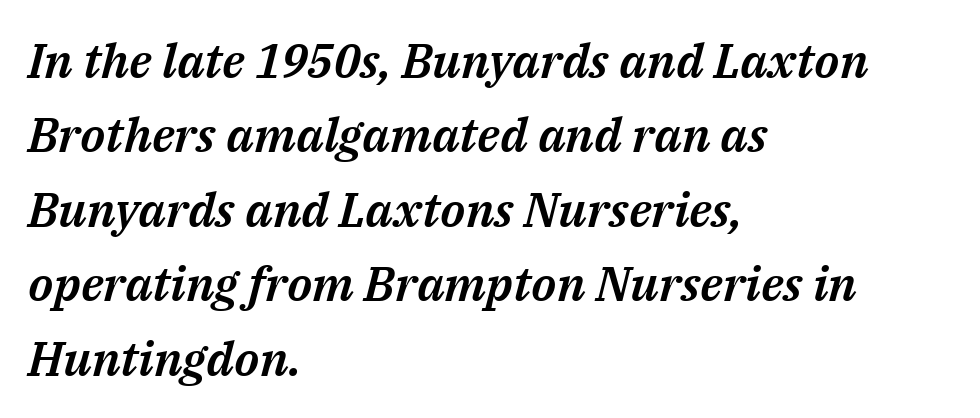
{"italic": "yes", "lean": "right", "slant_degrees": 14, "width": "normal", "stroke_contrast": "medium", "x_height": "medium", "monospaced": "no", "underline": "no", "align": "left", "line_spacing": "normal", "line_spacing_ratio": 1.55, "letter_spacing": "normal", "letter_spacing_em": 0.0, "glyph_px": 48}
